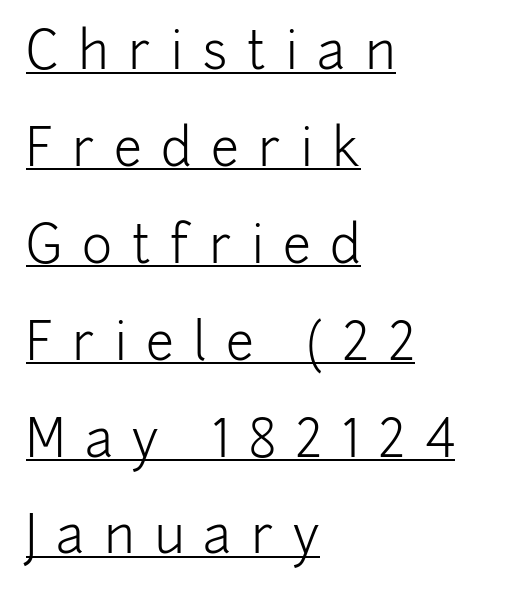
The image shows 51 px light sans-serif type, upright; set left-aligned, loose line spacing (1.9x), unusually wide letter spacing (+0.38 em), underlined; low stroke contrast and a medium x-height.
